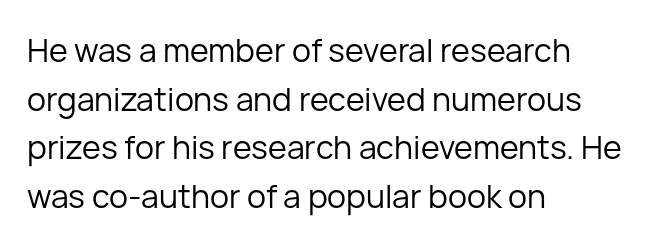
Q: Is the text bold? A: No.
Q: Is the text italic (slanted)? A: No, it is upright.
Q: Is the typeface a serif or a sans-serif typeface? A: Sans-serif.
Q: Is the text underlined? A: No.
Q: How is the paragraph aligned? A: Left-aligned.
Q: Is the spacing between letters normal or unusually wide? A: Normal.
Q: Is the spacing between lines tight, normal or loose? A: Normal.
Q: Width (condensed, normal, or wide)? A: Normal.
Q: Stroke contrast? A: Low.
Q: x-height? A: Medium.
Q: Monospaced? A: No.
